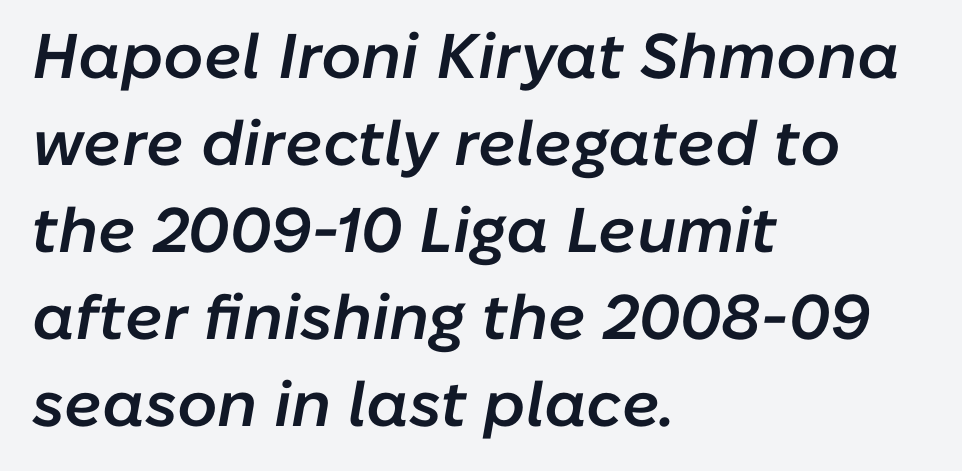
{"italic": "yes", "lean": "right", "slant_degrees": 10, "bold": "semi", "weight": "semibold", "width": "normal", "stroke_contrast": "low", "x_height": "medium", "monospaced": "no", "underline": "no", "align": "left", "line_spacing": "normal", "line_spacing_ratio": 1.38, "letter_spacing": "normal", "letter_spacing_em": 0.0, "glyph_px": 63}
